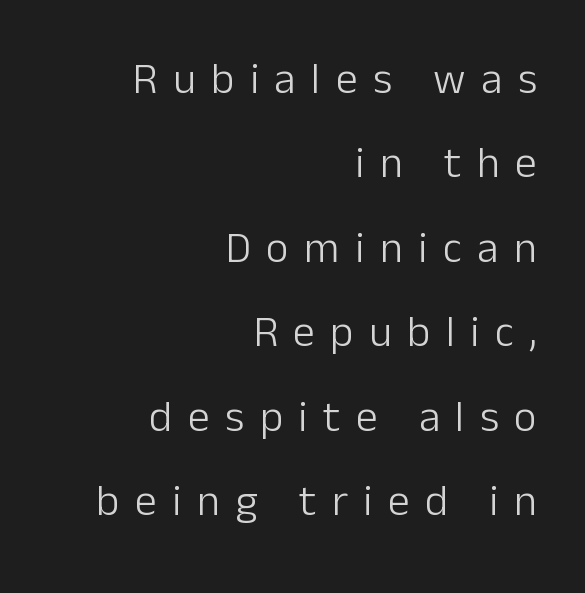
{"serif": "no", "italic": "no", "bold": "no", "weight": "light", "width": "normal", "stroke_contrast": "low", "x_height": "medium", "monospaced": "no", "underline": "no", "align": "right", "line_spacing": "loose", "line_spacing_ratio": 1.92, "letter_spacing": "wide", "letter_spacing_em": 0.35, "glyph_px": 44}
